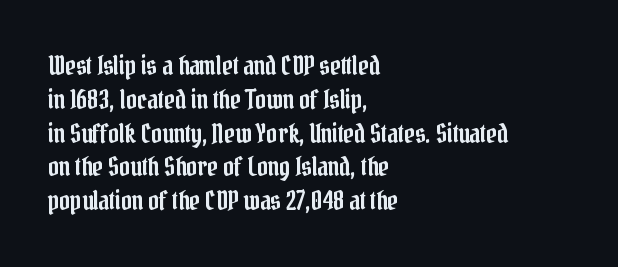
{"italic": "no", "underline": "no", "align": "left", "line_spacing": "normal", "line_spacing_ratio": 1.3, "letter_spacing": "normal", "letter_spacing_em": 0.0, "glyph_px": 26}
